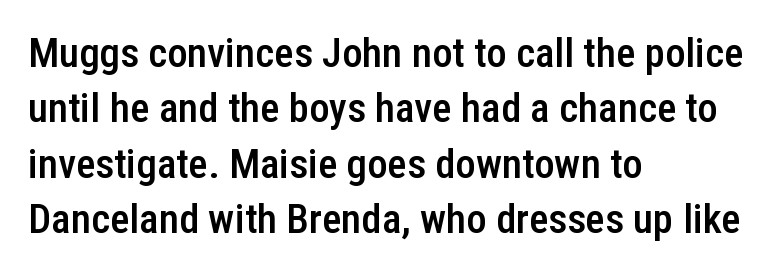
Unlike italic type, these characters show no tilt at all. Nothing unusual about the tracking: characters are spaced as the font intends. The rendering shows plain stroke endings on the letterforms — a sans-serif design. Weight: semibold (demi).
